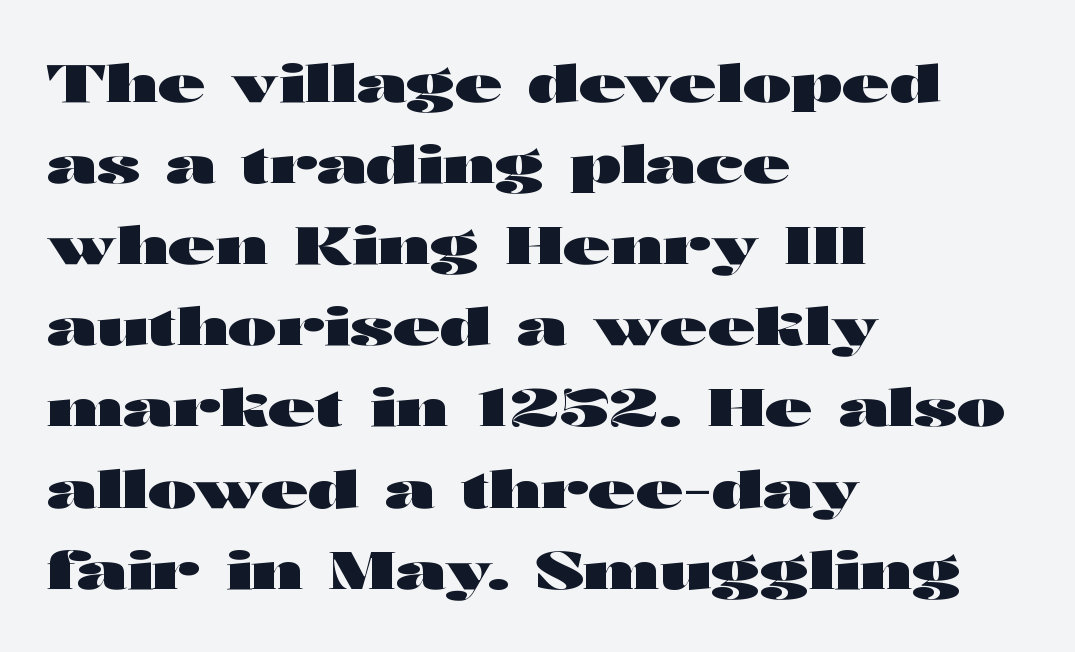
{"italic": "no", "bold": "yes", "weight": "heavy", "width": "wide", "stroke_contrast": "high", "x_height": "medium", "monospaced": "no", "underline": "no", "align": "left", "line_spacing": "normal", "line_spacing_ratio": 1.56, "letter_spacing": "normal", "letter_spacing_em": 0.0, "glyph_px": 52}
